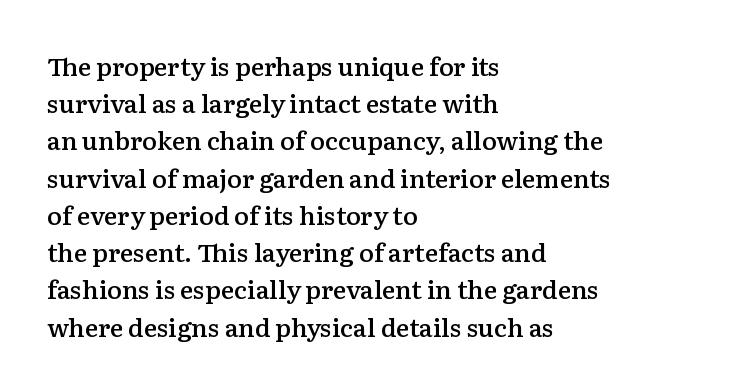
{"italic": "no", "bold": "semi", "underline": "no", "align": "left", "line_spacing": "normal", "line_spacing_ratio": 1.49, "letter_spacing": "normal", "letter_spacing_em": 0.0, "glyph_px": 25}
